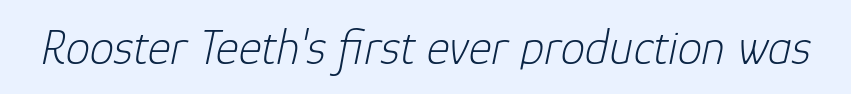
This sample has the flowing, uneven cadence of proportional lettering. Italic? Definitely — the glyphs are oblique. Descenders hang freely into open space. These glyphs show unthickened strokes, regular width or finer. The letters sit at their default tracking, neither squeezed nor spread.
